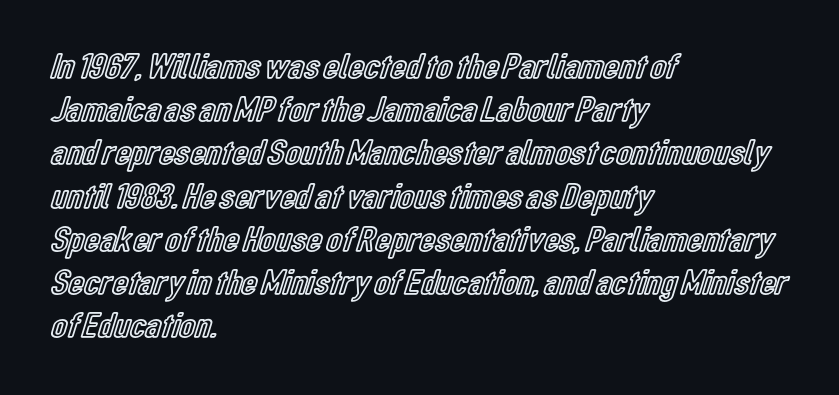
{"width": "condensed", "x_height": "medium", "monospaced": "no", "underline": "no", "align": "left", "line_spacing_ratio": 1.2, "letter_spacing": "normal", "letter_spacing_em": 0.0, "glyph_px": 36}
